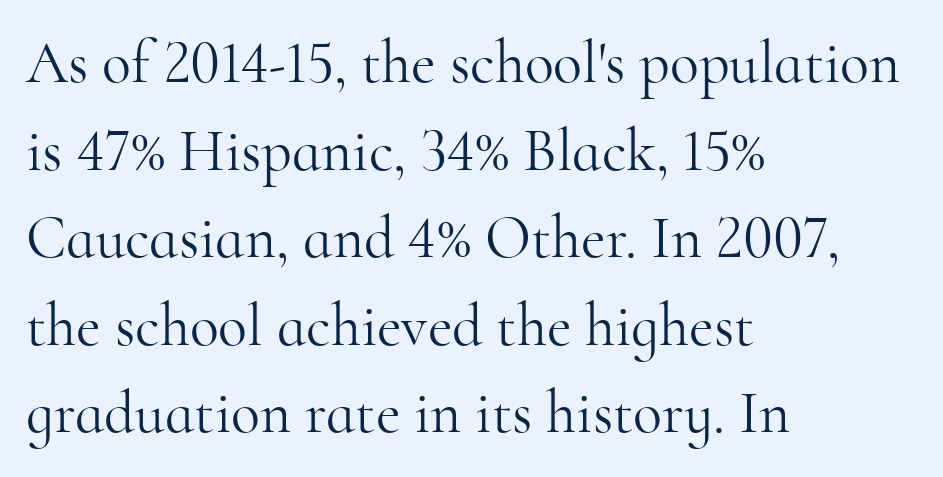
Q: Is the text bold? A: No.
Q: Is the text italic (slanted)? A: No, it is upright.
Q: Is the typeface a serif or a sans-serif typeface? A: Serif.
Q: Is the text underlined? A: No.
Q: How is the paragraph aligned? A: Left-aligned.
Q: Is the spacing between letters normal or unusually wide? A: Normal.
Q: Is the spacing between lines tight, normal or loose? A: Normal.
Q: Width (condensed, normal, or wide)? A: Normal.
Q: Stroke contrast? A: High.
Q: x-height? A: Small.
Q: Monospaced? A: No.
